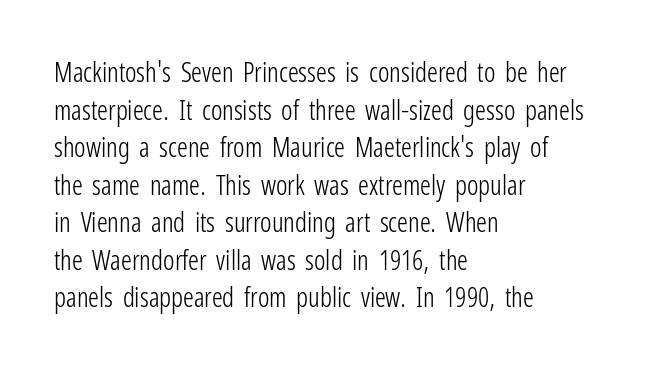
The image shows 27 px text type, upright; set left-aligned, normal line spacing (1.39x), normal letter spacing, not underlined.
